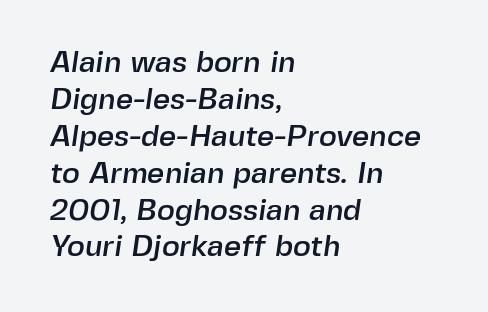
The face used here is rendered with its standard letterfit. The rendering shows plain stroke endings on the letterforms — a sans-serif design. Has an underline been added? It has not. The ragged edge is on the right, which tells us the setting is flush left.
